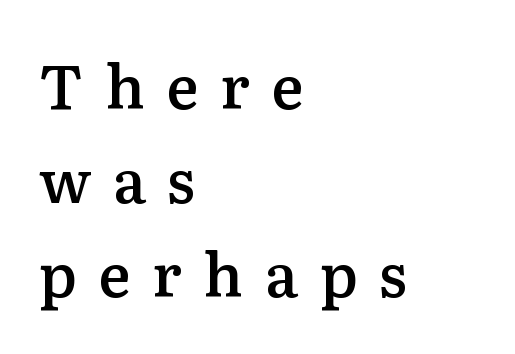
Q: Is the text bold? A: Semi-bold.
Q: Is the text italic (slanted)? A: No, it is upright.
Q: Is the typeface a serif or a sans-serif typeface? A: Serif.
Q: Is the text underlined? A: No.
Q: How is the paragraph aligned? A: Left-aligned.
Q: Is the spacing between letters normal or unusually wide? A: Unusually wide.
Q: Is the spacing between lines tight, normal or loose? A: Normal.
Q: Width (condensed, normal, or wide)? A: Normal.
Q: Stroke contrast? A: Medium.
Q: x-height? A: Medium.
Q: Monospaced? A: No.
